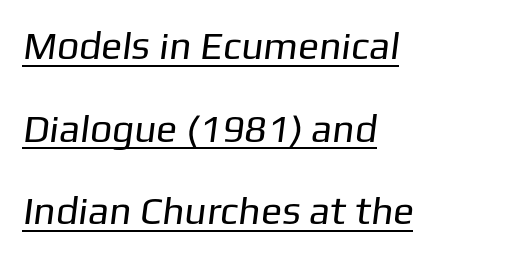
Q: Is the text bold? A: No.
Q: Is the typeface a serif or a sans-serif typeface? A: Sans-serif.
Q: Is the text underlined? A: Yes.
Q: How is the paragraph aligned? A: Left-aligned.
Q: Is the spacing between letters normal or unusually wide? A: Normal.
Q: Is the spacing between lines tight, normal or loose? A: Loose.
Q: Width (condensed, normal, or wide)? A: Normal.
Q: Stroke contrast? A: Low.
Q: x-height? A: Medium.
Q: Monospaced? A: No.
